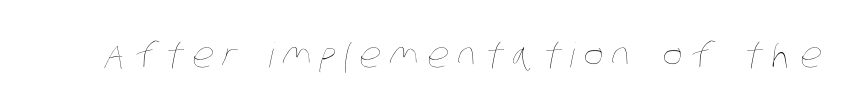
Counters stay open thanks to moderate or lighter strokes. Letter spacing: wide. The glyphs are unaccompanied by any horizontal stroke below them. The letters advance in unequal steps, a hallmark of proportional type.
